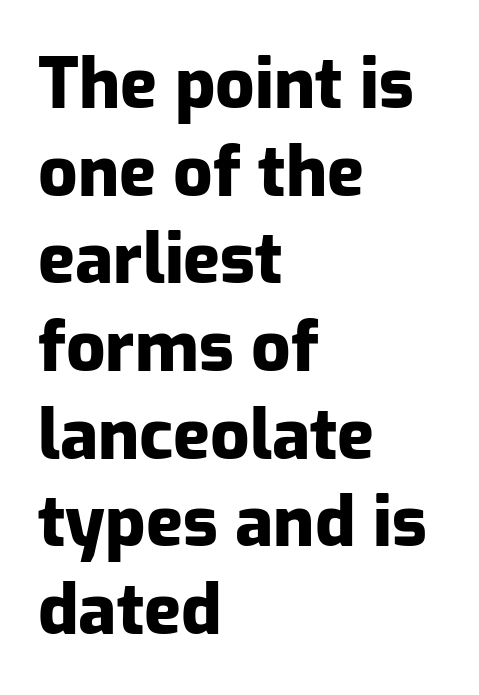
Q: Is the text bold? A: Yes.
Q: Is the text italic (slanted)? A: No, it is upright.
Q: Is the typeface a serif or a sans-serif typeface? A: Sans-serif.
Q: Is the text underlined? A: No.
Q: How is the paragraph aligned? A: Left-aligned.
Q: Is the spacing between letters normal or unusually wide? A: Normal.
Q: Is the spacing between lines tight, normal or loose? A: Normal.
Q: Width (condensed, normal, or wide)? A: Normal.
Q: Stroke contrast? A: Low.
Q: x-height? A: Medium.
Q: Monospaced? A: No.
